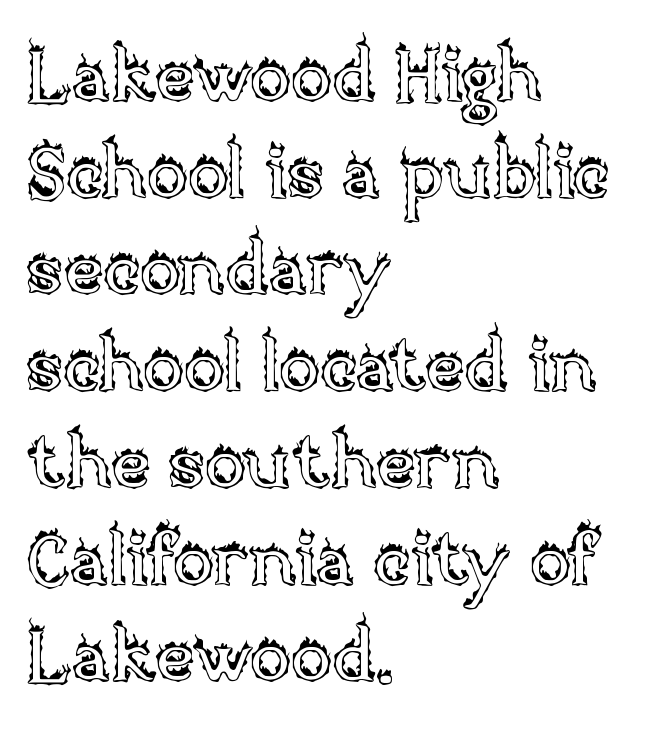
Leading: standard. Upright lettering throughout. Anything drawn beneath the words? Only blank space. The text block is weighted toward the left margin, trailing off unevenly rightward.
